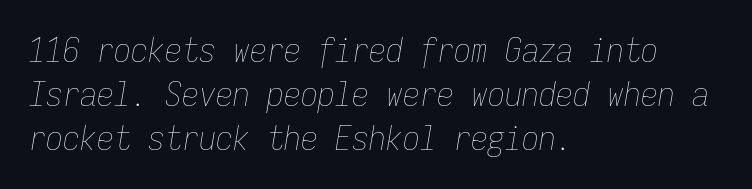
The image shows 34 px thin, condensed type, italic (leaning right), monospaced; set left-aligned, normal line spacing (1.29x), normal letter spacing, not underlined; low stroke contrast and a medium x-height.
